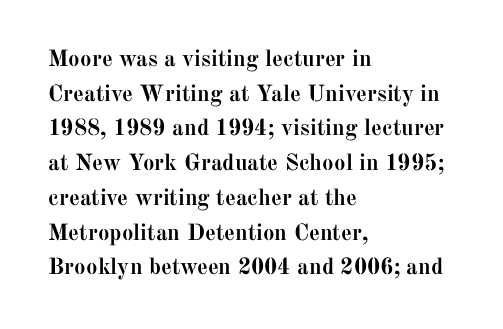
The image shows 23 px bold type, upright; set left-aligned, normal line spacing (1.51x), normal letter spacing, not underlined.
